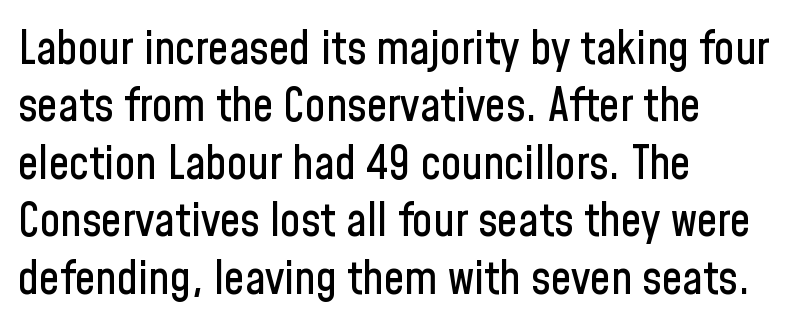
The string is rendered with underlining switched off. What stands out about the letter spacing? Nothing — it is the standard amount. Students, observe: this is what conventionally led text looks like. This is roman type, the default non-slanted kind. A typesetter would call this proportional, since set widths differ per character. The lines are quadded left.
